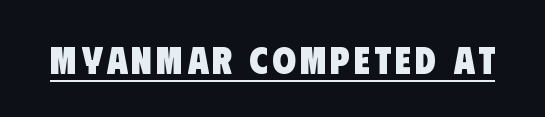
The image shows 38 px heavy, condensed sans-serif type; set underlined; low stroke contrast and a large x-height.
